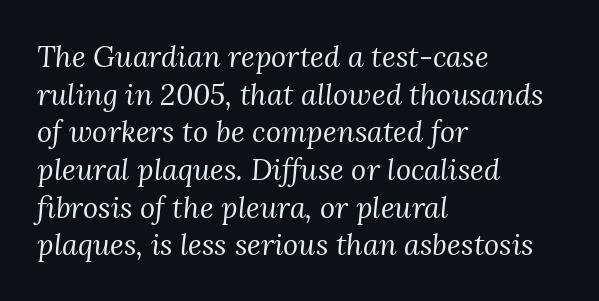
Q: Is the text bold? A: No.
Q: Is the text italic (slanted)? A: Yes, it leans right by about 3 degrees.
Q: Is the typeface a serif or a sans-serif typeface? A: Serif.
Q: Is the text underlined? A: No.
Q: How is the paragraph aligned? A: Left-aligned.
Q: Is the spacing between letters normal or unusually wide? A: Normal.
Q: Is the spacing between lines tight, normal or loose? A: Normal.
Q: Width (condensed, normal, or wide)? A: Normal.
Q: Stroke contrast? A: Medium.
Q: x-height? A: Medium.
Q: Monospaced? A: No.
